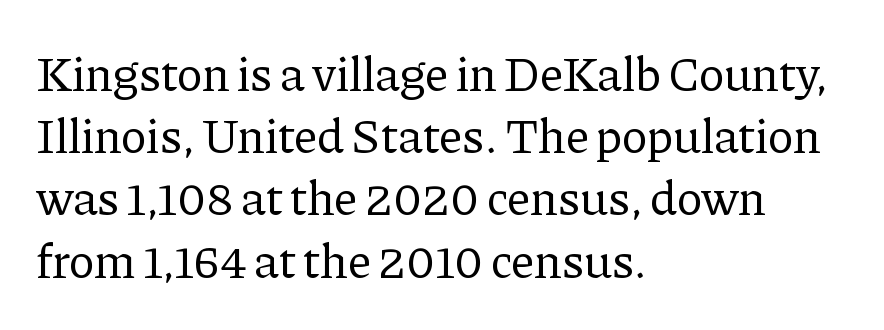
Bare-footed words on every line. Vertically, the passage feels balanced, rows spaced as you'd expect. The face used here is proportionally spaced, like ordinary book or web type. The face used here is rendered with its standard letterfit. Caption: multi-line text, flush left, ragged right. This sample uses a serif face.
